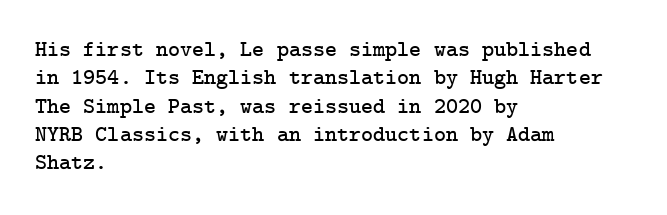
Q: Is the text italic (slanted)? A: No, it is upright.
Q: Is the text underlined? A: No.
Q: How is the paragraph aligned? A: Left-aligned.
Q: Is the spacing between letters normal or unusually wide? A: Normal.
